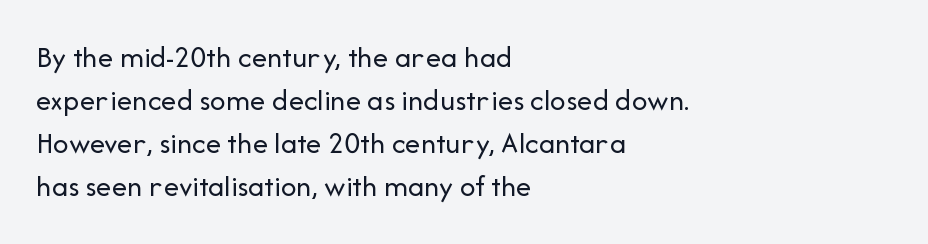
The image shows 31 px regular-weight sans-serif type, upright; set left-aligned, normal line spacing (1.39x), normal letter spacing, not underlined; low stroke contrast and a medium x-height.
